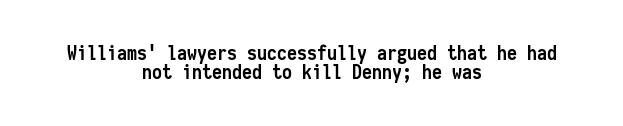
Nobody touched the tracking dial on this one. The typesetter chose a symmetrical, centered arrangement here. Posture: upright roman. Weight: bold. Cramped leading.
